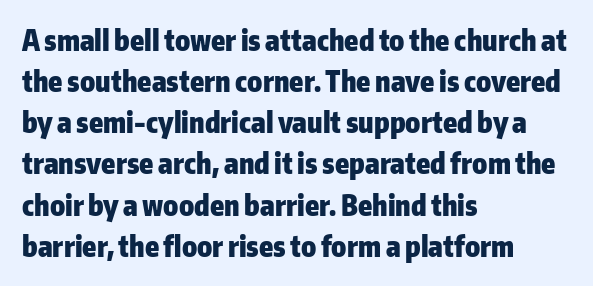
{"serif": "no", "italic": "no", "bold": "yes", "weight": "heavy", "width": "normal", "stroke_contrast": "low", "x_height": "medium", "monospaced": "no", "underline": "no", "align": "left", "line_spacing": "normal", "line_spacing_ratio": 1.47, "letter_spacing": "normal", "letter_spacing_em": 0.0, "glyph_px": 28}
